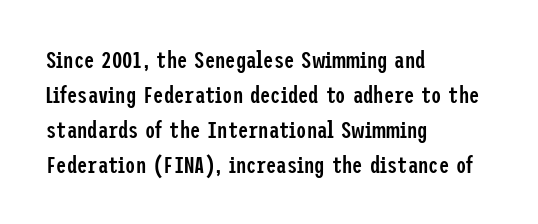
Q: Is the text bold? A: Semi-bold.
Q: Is the text italic (slanted)? A: No, it is upright.
Q: Is the text underlined? A: No.
Q: How is the paragraph aligned? A: Left-aligned.
Q: Is the spacing between letters normal or unusually wide? A: Normal.
Q: Is the spacing between lines tight, normal or loose? A: Normal.
